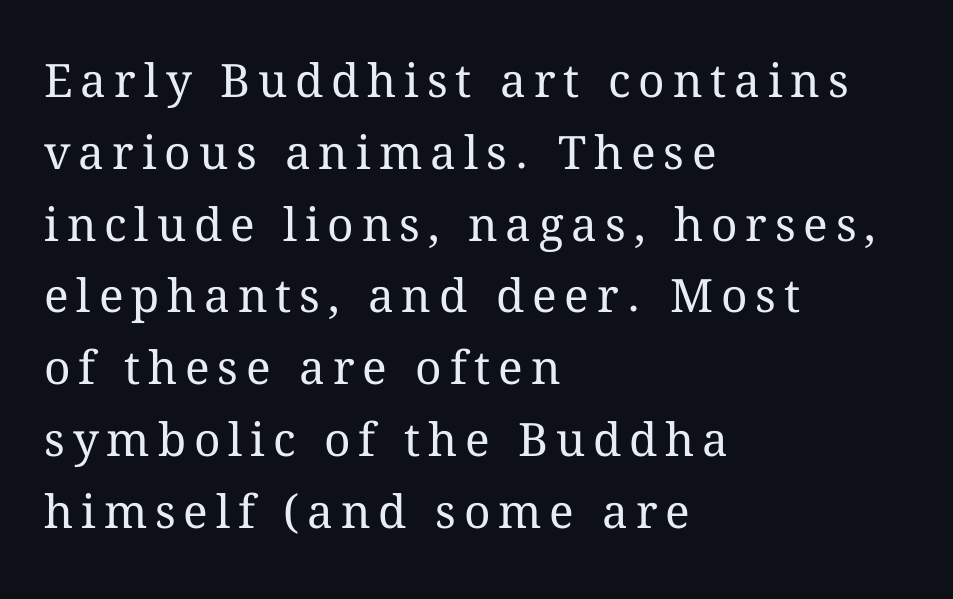
{"italic": "no", "bold": "no", "weight": "regular", "width": "normal", "stroke_contrast": "medium", "x_height": "medium", "monospaced": "no", "underline": "no", "align": "left", "line_spacing": "normal", "line_spacing_ratio": 1.56, "glyph_px": 46}
